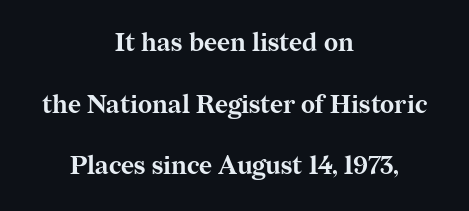
{"italic": "no", "bold": "yes", "underline": "no", "align": "center", "line_spacing": "loose", "line_spacing_ratio": 2.47, "letter_spacing": "normal", "letter_spacing_em": 0.0, "glyph_px": 25}
